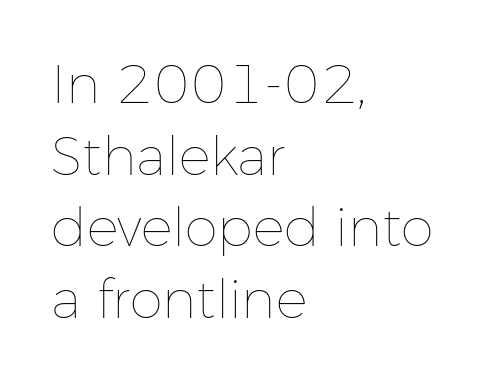
Q: Is the text bold? A: No.
Q: Is the text italic (slanted)? A: No, it is upright.
Q: Is the text underlined? A: No.
Q: How is the paragraph aligned? A: Left-aligned.
Q: Is the spacing between letters normal or unusually wide? A: Normal.
Q: Is the spacing between lines tight, normal or loose? A: Normal.
Q: Width (condensed, normal, or wide)? A: Normal.
Q: Stroke contrast? A: Low.
Q: x-height? A: Medium.
Q: Monospaced? A: No.
